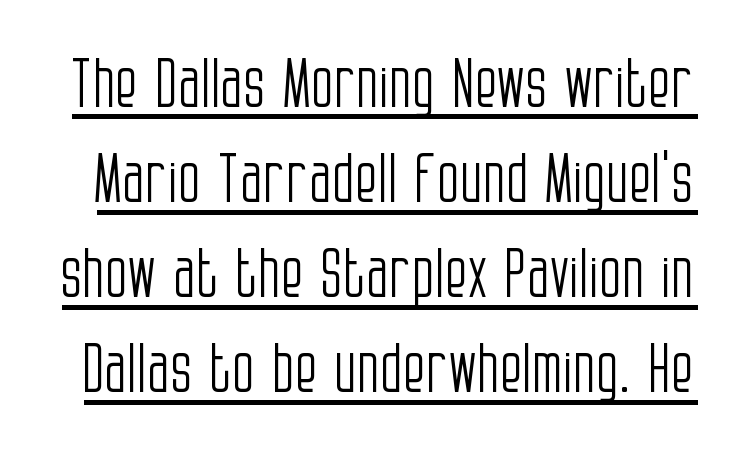
{"serif": "no", "italic": "no", "bold": "no", "weight": "light", "width": "condensed", "stroke_contrast": "low", "x_height": "large", "monospaced": "no", "underline": "yes", "line_spacing": "normal", "line_spacing_ratio": 1.42, "letter_spacing": "normal", "letter_spacing_em": 0.0, "glyph_px": 67}
